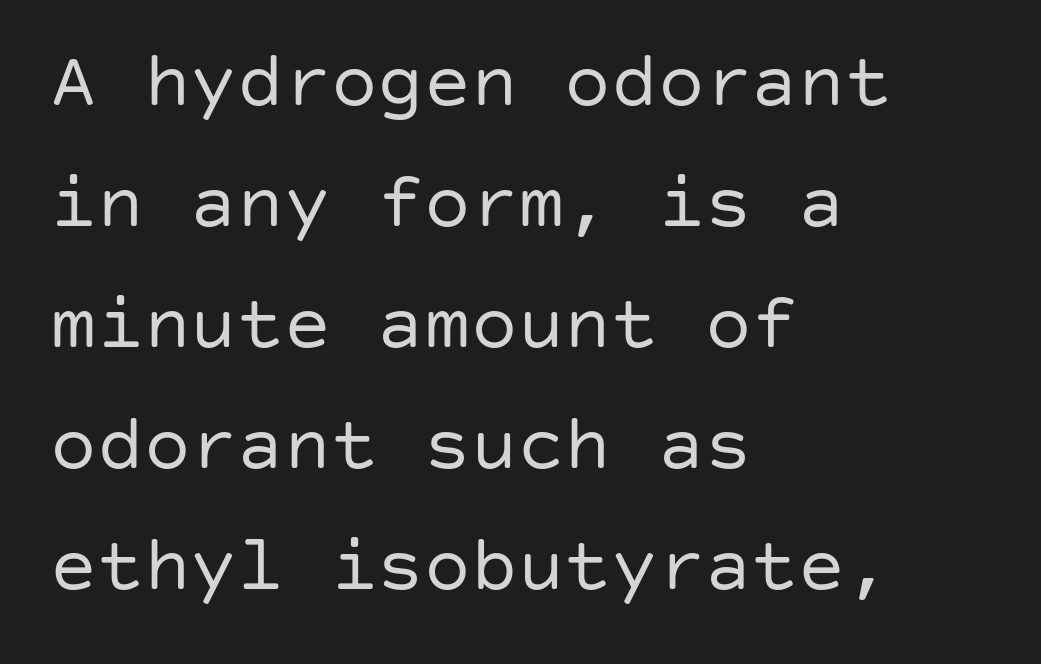
Q: Is the text bold? A: No.
Q: Is the text italic (slanted)? A: No, it is upright.
Q: Is the typeface a serif or a sans-serif typeface? A: Sans-serif.
Q: Is the text underlined? A: No.
Q: How is the paragraph aligned? A: Left-aligned.
Q: Is the spacing between letters normal or unusually wide? A: Normal.
Q: Is the spacing between lines tight, normal or loose? A: Normal.
Q: Width (condensed, normal, or wide)? A: Normal.
Q: Stroke contrast? A: Low.
Q: x-height? A: Large.
